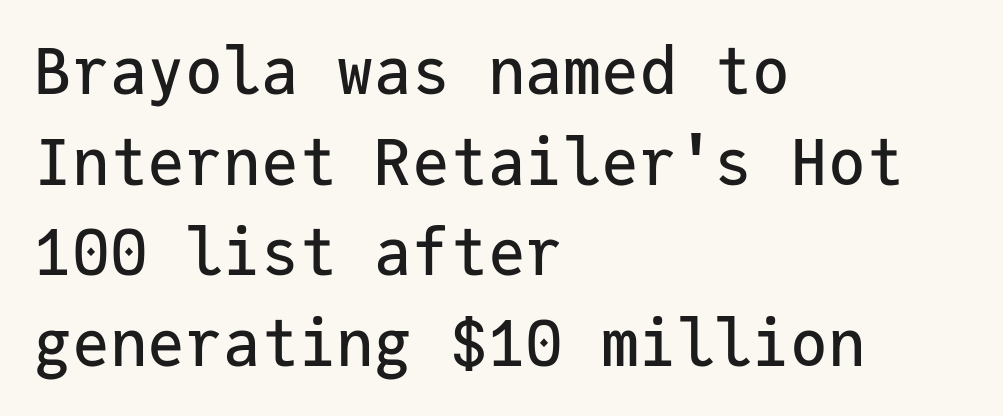
Q: Is the text italic (slanted)? A: No, it is upright.
Q: Is the typeface a serif or a sans-serif typeface? A: Sans-serif.
Q: Is the text underlined? A: No.
Q: How is the paragraph aligned? A: Left-aligned.
Q: Is the spacing between letters normal or unusually wide? A: Normal.
Q: Is the spacing between lines tight, normal or loose? A: Normal.
Q: Width (condensed, normal, or wide)? A: Normal.
Q: Stroke contrast? A: Low.
Q: x-height? A: Medium.
Q: Monospaced? A: Yes.
